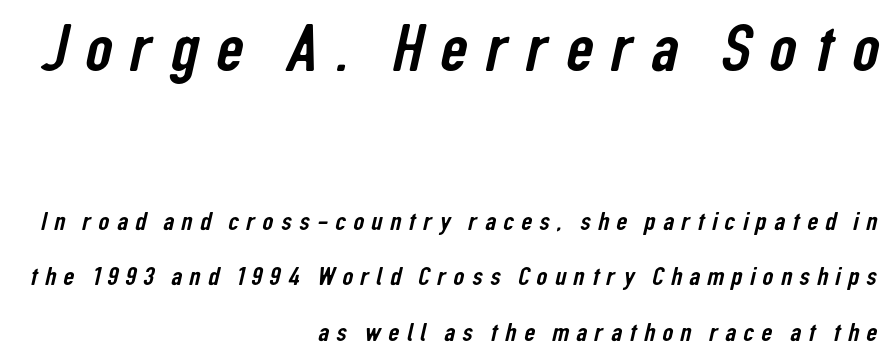
The image shows 67 px condensed sans-serif type; set right-aligned, loose line spacing (2.06x), unusually wide letter spacing (+0.27 em), not underlined; the first (top) block is 2.48x larger; low stroke contrast and a medium x-height.
